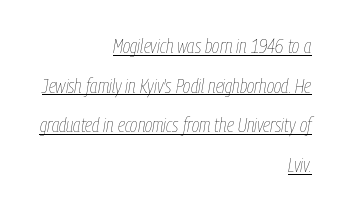
Q: Is the text bold? A: No.
Q: Is the text italic (slanted)? A: Yes, it leans right by about 9 degrees.
Q: Is the text underlined? A: Yes.
Q: How is the paragraph aligned? A: Right-aligned.
Q: Is the spacing between letters normal or unusually wide? A: Normal.
Q: Is the spacing between lines tight, normal or loose? A: Loose.
